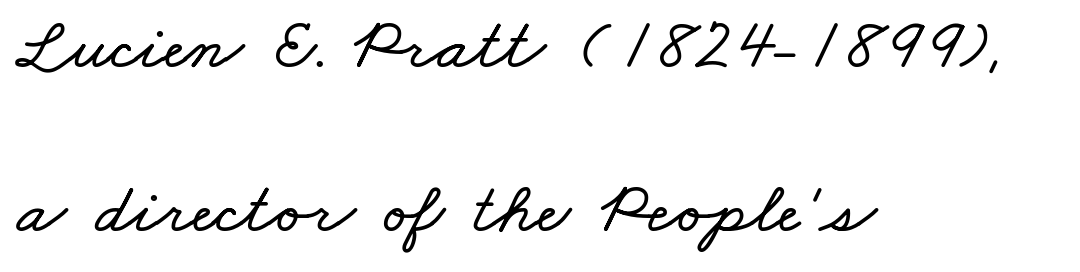
{"width": "wide", "stroke_contrast": "low", "x_height": "small", "monospaced": "no", "underline": "no", "align": "left", "line_spacing": "loose", "line_spacing_ratio": 2.24, "letter_spacing": "normal", "letter_spacing_em": 0.0, "glyph_px": 73}
